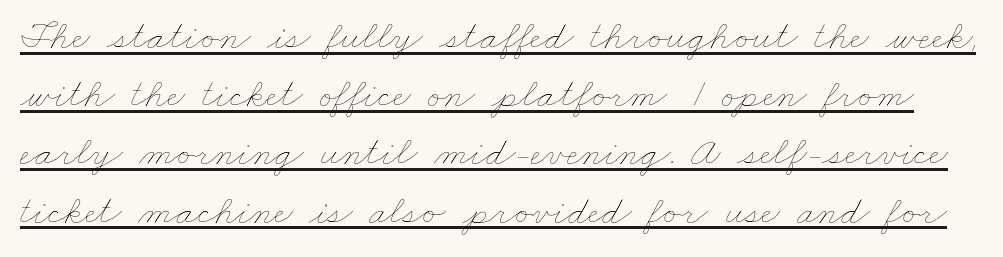
The image shows 41 px thin, wide type; set normal line spacing (1.42x), normal letter spacing, underlined; low stroke contrast and a small x-height.
